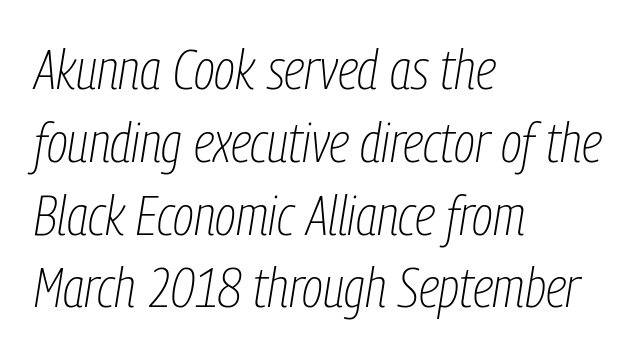
The image shows 56 px thin, condensed type, italic (leaning right); set left-aligned, normal line spacing (1.3x), normal letter spacing, not underlined; low stroke contrast and a medium x-height.
